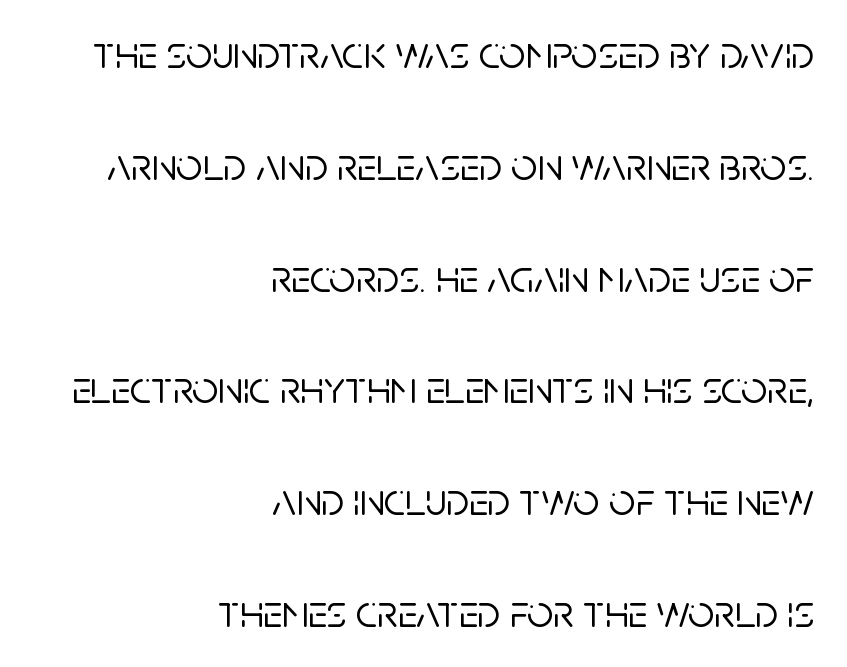
The image shows 46 px sans-serif type, upright; set right-aligned, loose line spacing (2.43x), normal letter spacing, not underlined; low stroke contrast and a large x-height.
